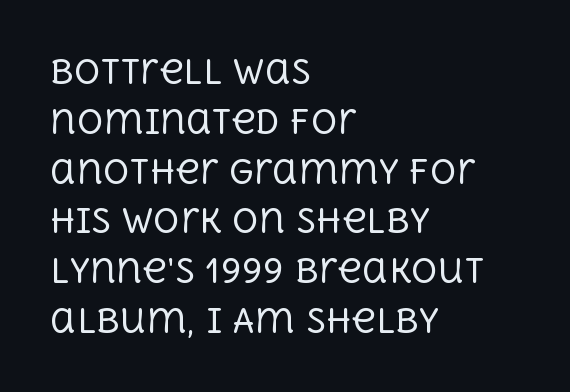
Q: Is the text bold? A: No.
Q: Is the text italic (slanted)? A: No, it is upright.
Q: Is the typeface a serif or a sans-serif typeface? A: Serif.
Q: Is the text underlined? A: No.
Q: How is the paragraph aligned? A: Left-aligned.
Q: Is the spacing between letters normal or unusually wide? A: Normal.
Q: Is the spacing between lines tight, normal or loose? A: Normal.
Q: Width (condensed, normal, or wide)? A: Normal.
Q: x-height? A: Large.
Q: Monospaced? A: No.
